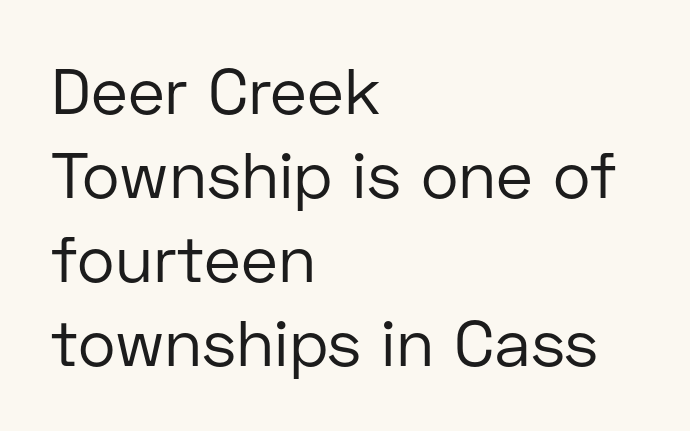
Does the lettering tilt? It doesn't — this is upright. I'd call this a sans setting — the letters go barefoot. This reads as an unemphasized weight, regular at the heaviest. Interline gaps are of average width in this sample. Letter spacing: default.
